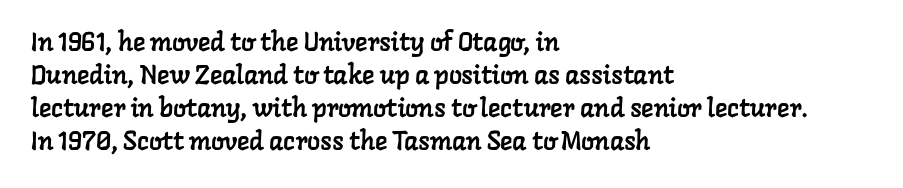
Q: Is the text underlined? A: No.
Q: How is the paragraph aligned? A: Left-aligned.
Q: Is the spacing between letters normal or unusually wide? A: Normal.
Q: Is the spacing between lines tight, normal or loose? A: Normal.
